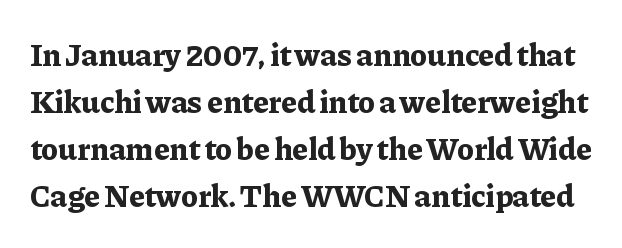
The image shows 32 px bold serif type, upright; set normal line spacing (1.47x), normal letter spacing, not underlined; low stroke contrast and a medium x-height.
